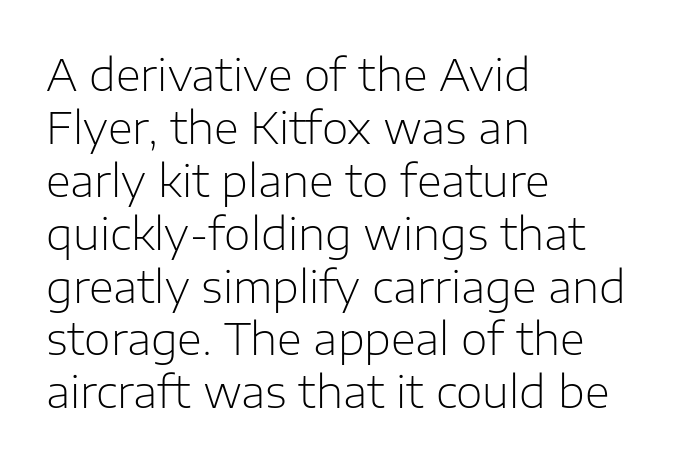
{"serif": "no", "italic": "no", "bold": "no", "weight": "light", "width": "normal", "stroke_contrast": "low", "x_height": "medium", "monospaced": "no", "underline": "no", "align": "left", "line_spacing_ratio": 1.23, "letter_spacing": "normal", "letter_spacing_em": 0.0, "glyph_px": 43}
